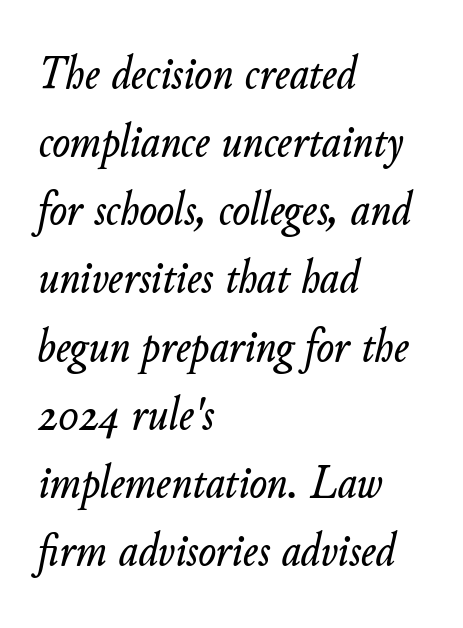
Q: Is the text italic (slanted)? A: Yes, it leans right by about 11 degrees.
Q: Is the text underlined? A: No.
Q: How is the paragraph aligned? A: Left-aligned.
Q: Is the spacing between letters normal or unusually wide? A: Normal.
Q: Is the spacing between lines tight, normal or loose? A: Normal.
Q: Width (condensed, normal, or wide)? A: Normal.
Q: Stroke contrast? A: Low.
Q: x-height? A: Small.
Q: Monospaced? A: No.
